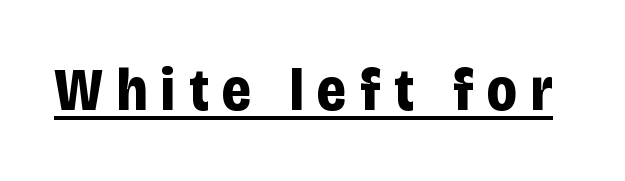
The image shows 60 px bold, condensed sans-serif type, upright; set unusually wide letter spacing (+0.23 em), underlined; low stroke contrast and a large x-height.
